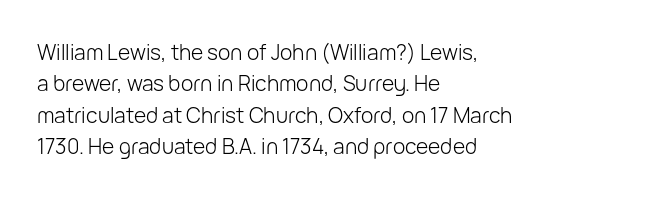
The image shows 21 px text type, upright; set left-aligned, normal line spacing (1.5x), normal letter spacing, not underlined.
